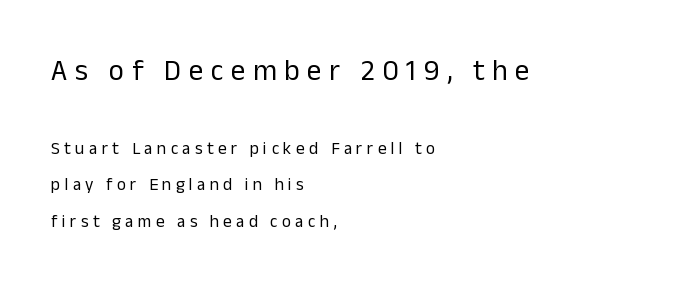
The image shows 29 px regular-weight sans-serif type, upright; set left-aligned, loose line spacing (2.15x), unusually wide letter spacing (+0.26 em), not underlined; the first (top) block is 1.71x larger; low stroke contrast and a medium x-height.
